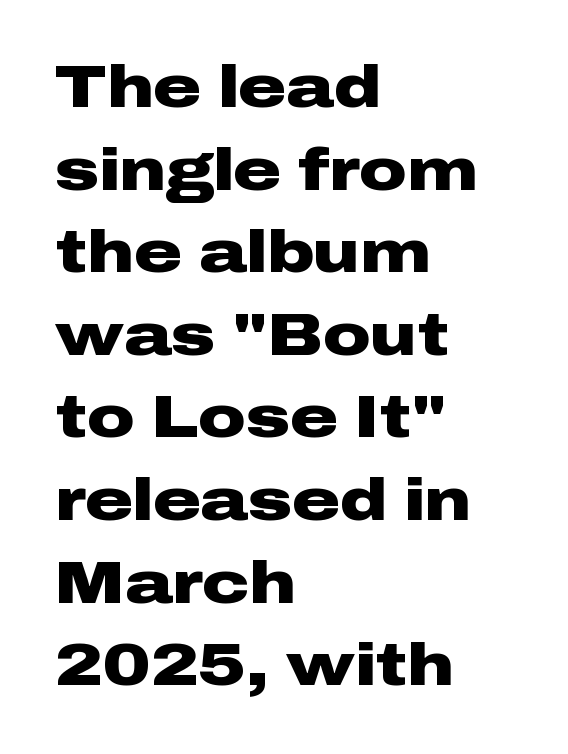
Q: Is the text bold? A: Yes.
Q: Is the text italic (slanted)? A: No, it is upright.
Q: Is the typeface a serif or a sans-serif typeface? A: Sans-serif.
Q: Is the text underlined? A: No.
Q: How is the paragraph aligned? A: Left-aligned.
Q: Is the spacing between letters normal or unusually wide? A: Normal.
Q: Is the spacing between lines tight, normal or loose? A: Normal.
Q: Width (condensed, normal, or wide)? A: Wide.
Q: Stroke contrast? A: Low.
Q: x-height? A: Medium.
Q: Monospaced? A: No.
